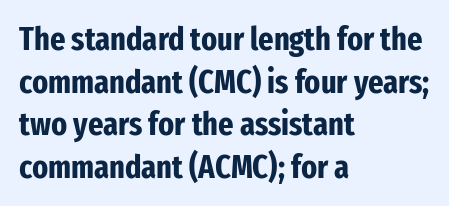
Q: Is the text bold? A: Yes.
Q: Is the text italic (slanted)? A: No, it is upright.
Q: Is the typeface a serif or a sans-serif typeface? A: Sans-serif.
Q: Is the text underlined? A: No.
Q: How is the paragraph aligned? A: Left-aligned.
Q: Is the spacing between letters normal or unusually wide? A: Normal.
Q: Is the spacing between lines tight, normal or loose? A: Normal.
Q: Width (condensed, normal, or wide)? A: Condensed.
Q: Stroke contrast? A: Low.
Q: x-height? A: Medium.
Q: Monospaced? A: No.
